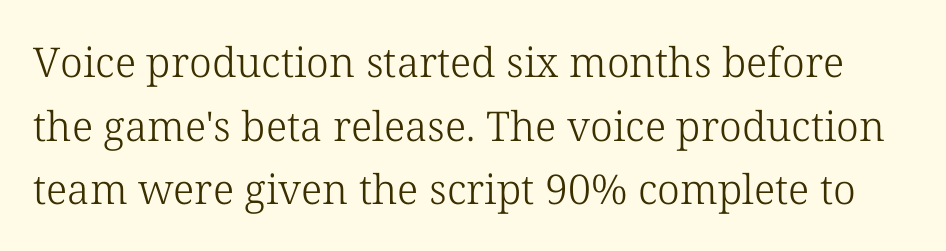
The image shows 41 px light serif type, upright; set normal line spacing (1.55x), normal letter spacing, not underlined; low stroke contrast and a medium x-height.
